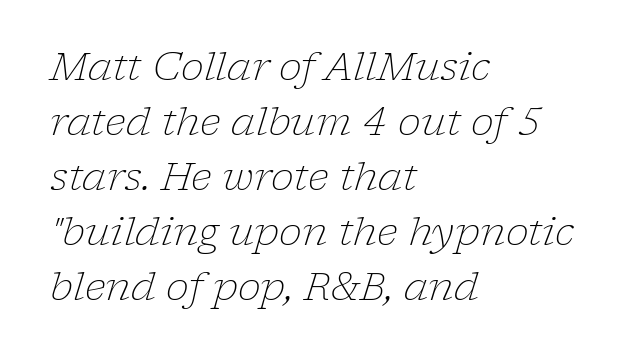
Standard letterfit; no display-style spreading of the glyphs. Letterform terminals end in serifs throughout the passage. Stroke mass is kept to a normal reading level or below. Varying glyph widths throughout — classic text-font behaviour.
